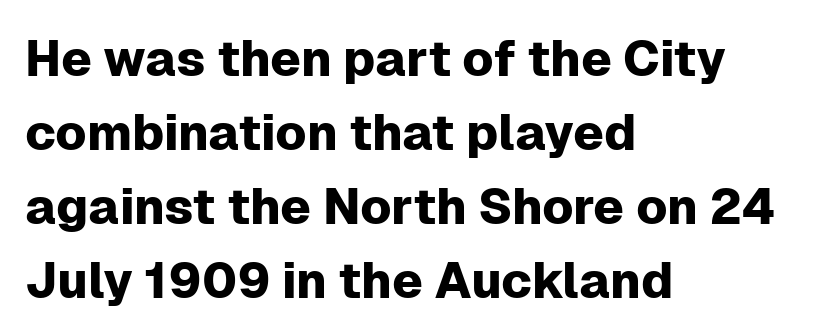
{"serif": "no", "italic": "no", "width": "normal", "stroke_contrast": "low", "x_height": "medium", "monospaced": "no", "underline": "no", "align": "left", "line_spacing": "normal", "line_spacing_ratio": 1.48, "letter_spacing": "normal", "letter_spacing_em": 0.0, "glyph_px": 50}
